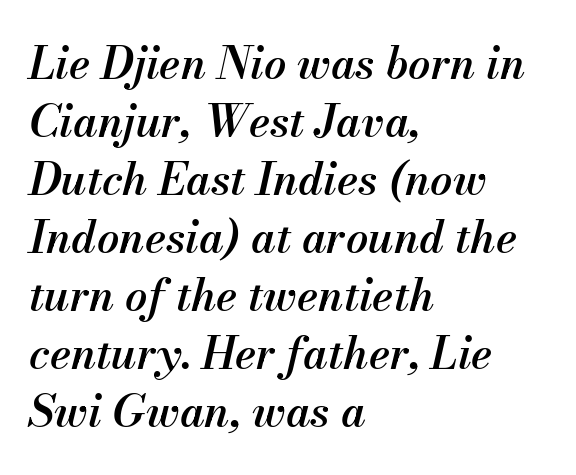
{"italic": "yes", "lean": "right", "slant_degrees": 13, "bold": "semi", "weight": "semibold", "width": "normal", "stroke_contrast": "medium", "x_height": "small", "monospaced": "no", "underline": "no", "align": "left", "line_spacing": "normal", "line_spacing_ratio": 1.32, "letter_spacing": "normal", "letter_spacing_em": 0.0, "glyph_px": 44}
